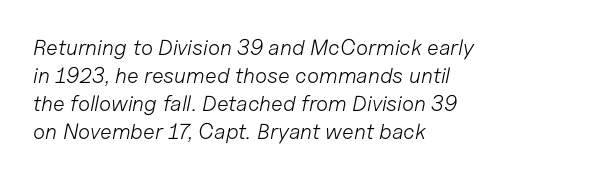
Q: Is the text bold? A: No.
Q: Is the text italic (slanted)? A: Yes, it leans right by about 11 degrees.
Q: Is the text underlined? A: No.
Q: How is the paragraph aligned? A: Left-aligned.
Q: Is the spacing between letters normal or unusually wide? A: Normal.
Q: Is the spacing between lines tight, normal or loose? A: Normal.
